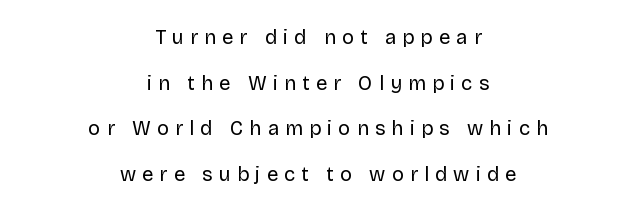
The image shows 20 px text type, upright; set centered, loose line spacing (2.28x), unusually wide letter spacing (+0.31 em), not underlined.
